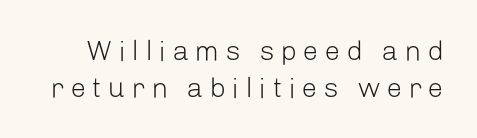
The image shows 28 px light sans-serif type, upright; set normal line spacing (1.33x), unusually wide letter spacing (+0.22 em), not underlined; low stroke contrast and a medium x-height.
